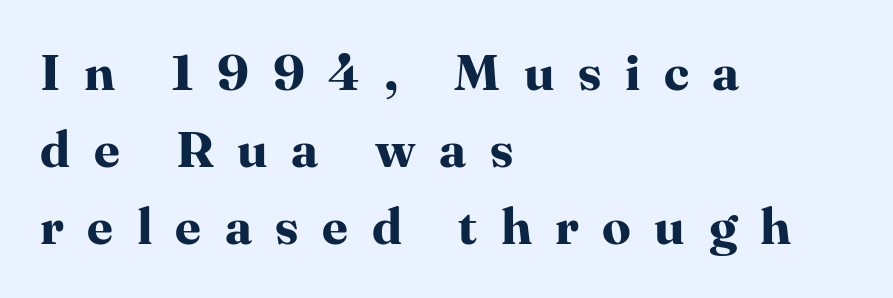
The image shows 51 px bold serif type, upright; set left-aligned, normal line spacing (1.51x), unusually wide letter spacing (+0.46 em), not underlined; high stroke contrast and a medium x-height.
